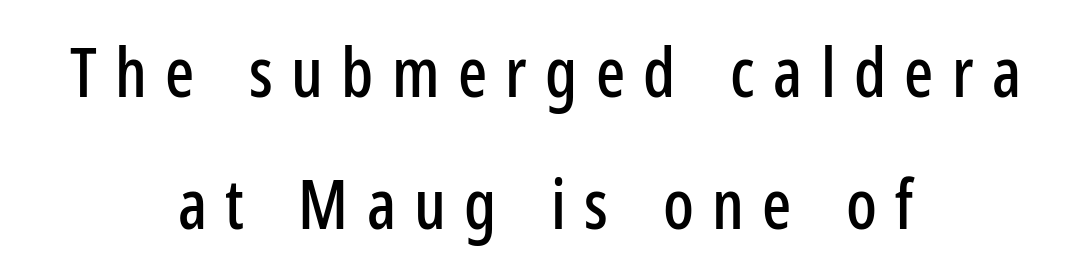
This sample uses expanded letter spacing, leaving extra air between glyphs. A centered setting, common on invitations and titles, is used for this passage. Plain, unruled lines of type. Style check: upright. Varying glyph widths throughout — classic text-font behaviour.
